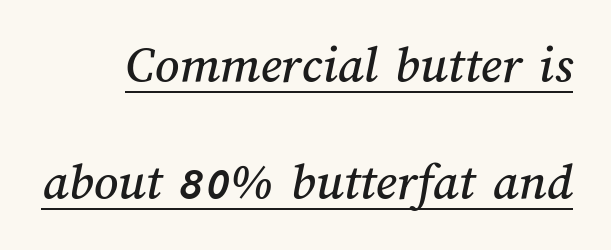
How are the letters spaced? Ordinarily, with no added tracking. Character widths vary here, with narrow letters taking less room than wide ones. Like a heading marked for emphasis, these lines bear an underscore. In terms of leading, this rendering errs on the spacious side.
